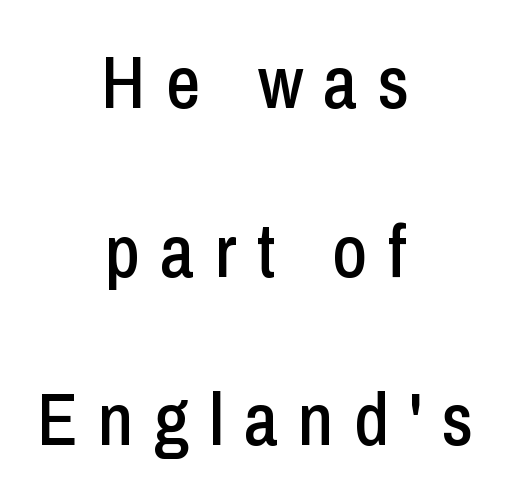
Font category for this specimen: sans-serif. There is plenty of visible air inserted between adjacent glyphs. The paragraph shown floats in the horizontal middle. You can tell it's not italic because the verticals are truly vertical. These lines are rendered in a variable-pitch font.
